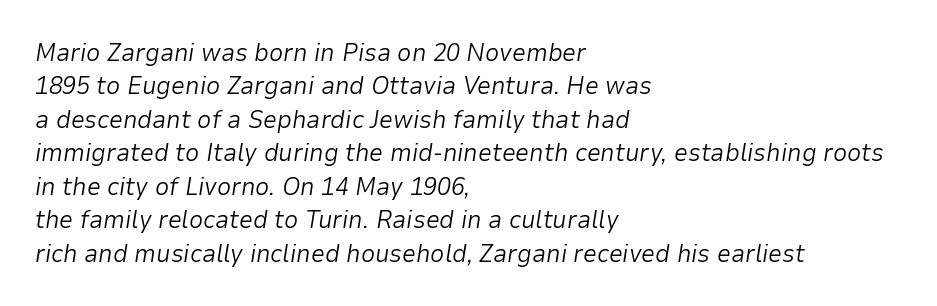
Q: Is the text bold? A: No.
Q: Is the text italic (slanted)? A: Yes, it leans right by about 9 degrees.
Q: Is the text underlined? A: No.
Q: How is the paragraph aligned? A: Left-aligned.
Q: Is the spacing between letters normal or unusually wide? A: Normal.
Q: Is the spacing between lines tight, normal or loose? A: Normal.
